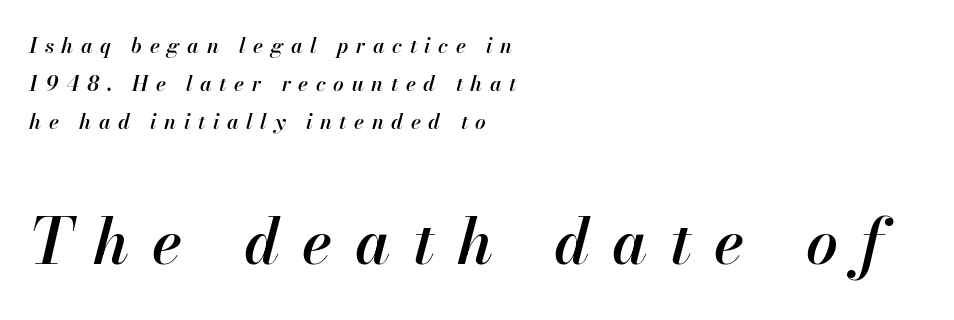
Any mark beneath the type? The region is blank. Visually, the bottom section dominates because its glyphs are scaled up. Each letter keeps its own natural width here, so spacing adapts to shape. Does the weight exceed regular? Yes, but only to semibold. All the whitespace from short lines collects on the right. The line texture is sparse and dotted thanks to wide tracking.
